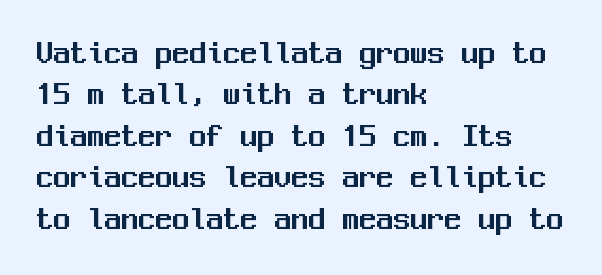
{"serif": "no", "italic": "no", "width": "normal", "stroke_contrast": "medium", "x_height": "medium", "monospaced": "yes", "underline": "no", "align": "left", "line_spacing_ratio": 1.22, "letter_spacing": "normal", "letter_spacing_em": 0.0, "glyph_px": 34}
